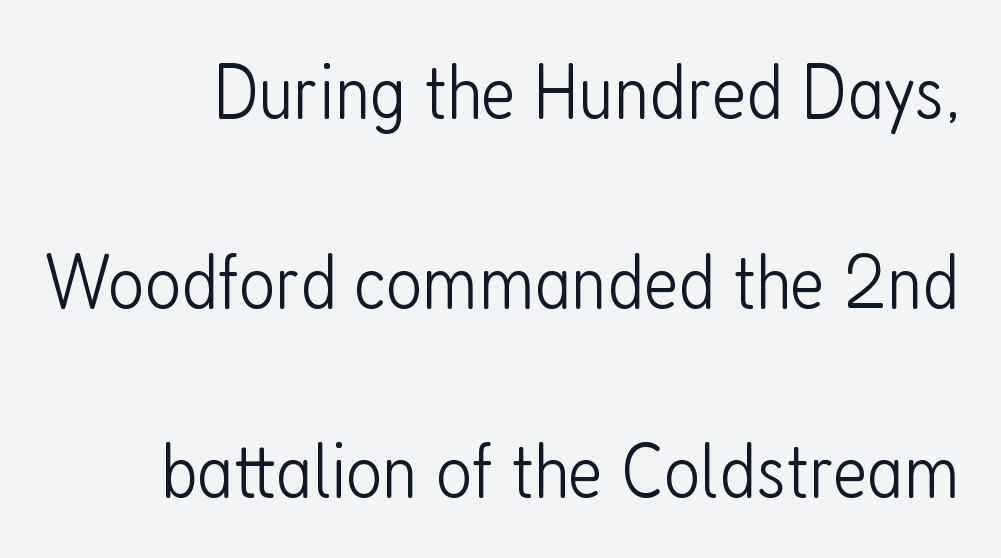
Notice the wide empty band between every row — that's loose leading. Spacing verdict: proportional, widths tailored to each character. Type style note: lacks serifs. No italicization has been applied; the sample stays upright. Decoration check: the copy has no underline.
